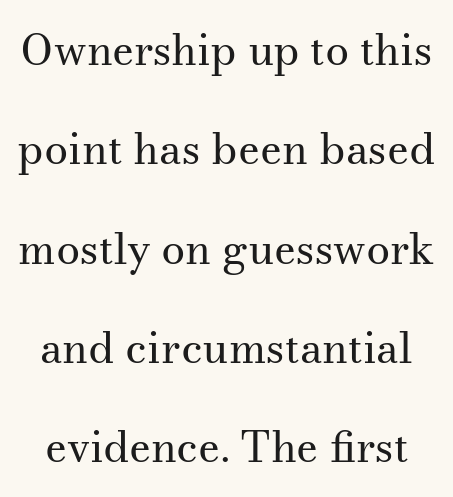
The type family on display is of the serif kind. This is the regular roman posture of the typeface. The face used here is proportionally spaced, like ordinary book or web type. Is the letter spacing exaggerated? No — it looks like the ordinary default.
